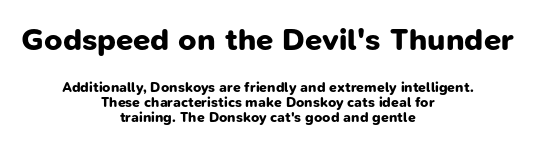
Successive baselines arrive quickly, one right under another. Size contrast runs from large at the top to small at the bottom. Does extra space separate the letters? No, they use regular spacing. Each line is balanced around a shared central axis. Here the designer chose a conventional face with non-uniform glyph widths.
